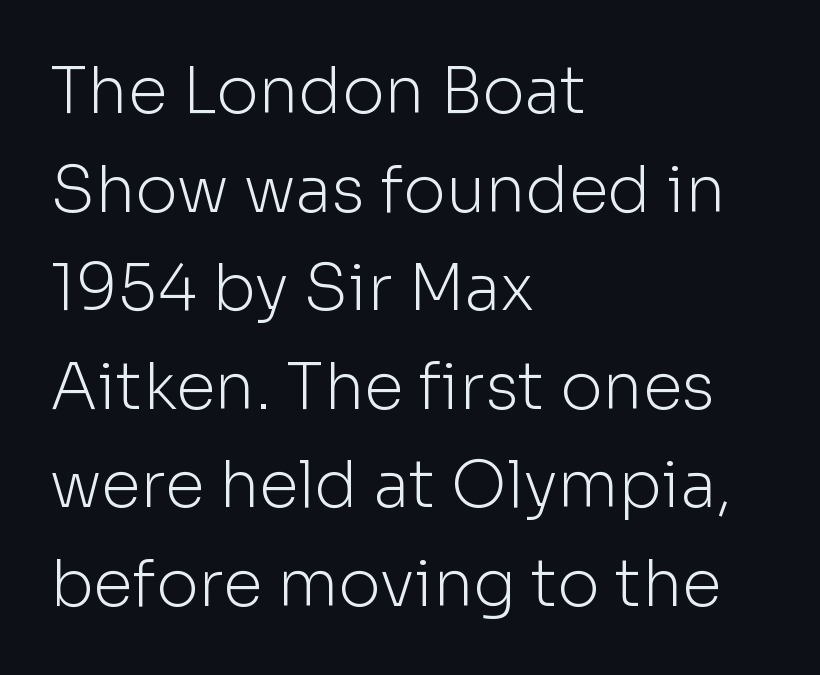
Q: Is the text bold? A: No.
Q: Is the text italic (slanted)? A: No, it is upright.
Q: Is the typeface a serif or a sans-serif typeface? A: Sans-serif.
Q: Is the text underlined? A: No.
Q: How is the paragraph aligned? A: Left-aligned.
Q: Is the spacing between letters normal or unusually wide? A: Normal.
Q: Is the spacing between lines tight, normal or loose? A: Normal.
Q: Width (condensed, normal, or wide)? A: Normal.
Q: Stroke contrast? A: Low.
Q: x-height? A: Medium.
Q: Monospaced? A: No.
